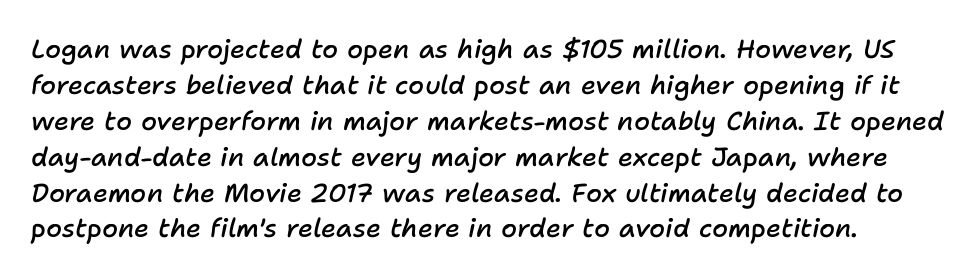
Slanted lettering throughout. What's the leading like? Ordinary, nothing unusual. The letters are semibold — heavier than regular but short of a full bold. Compared with typical body copy, the letter spacing here is the same. Anything drawn beneath the words? Only blank space.
